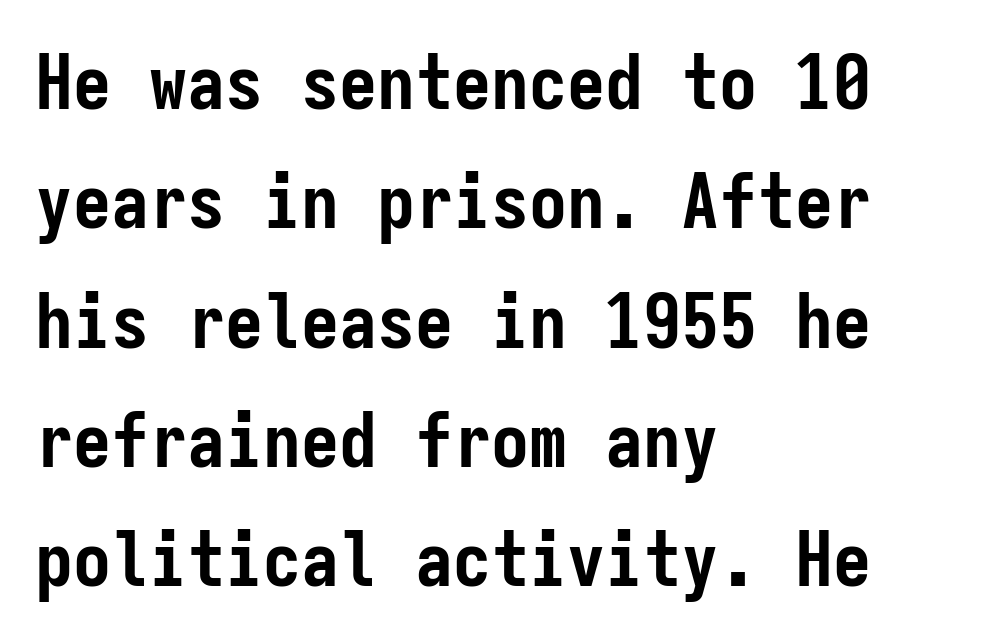
This rendering leaves character spacing at its baseline value. Typographic density is high because the face is bold. Ascenders rise straight up at ninety degrees. Leading matches the norm, producing a regular column. Bare-footed words on every line.
